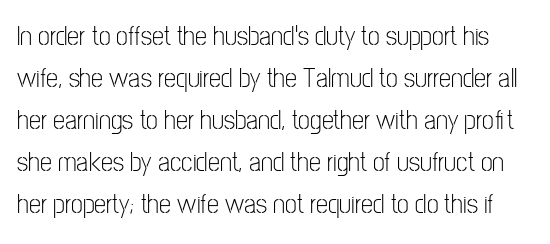
Q: Is the text bold? A: No.
Q: Is the text italic (slanted)? A: No, it is upright.
Q: Is the text underlined? A: No.
Q: Is the spacing between letters normal or unusually wide? A: Normal.
Q: Is the spacing between lines tight, normal or loose? A: Normal.
